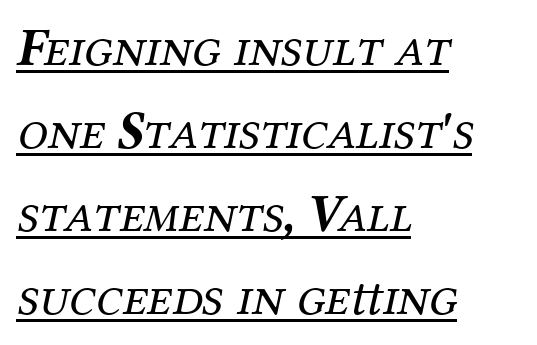
Q: Is the text bold? A: No.
Q: Is the text italic (slanted)? A: Yes, it leans right by about 12 degrees.
Q: Is the typeface a serif or a sans-serif typeface? A: Serif.
Q: Is the text underlined? A: Yes.
Q: How is the paragraph aligned? A: Left-aligned.
Q: Is the spacing between letters normal or unusually wide? A: Normal.
Q: Is the spacing between lines tight, normal or loose? A: Normal.
Q: Width (condensed, normal, or wide)? A: Normal.
Q: Stroke contrast? A: Medium.
Q: x-height? A: Medium.
Q: Monospaced? A: No.
